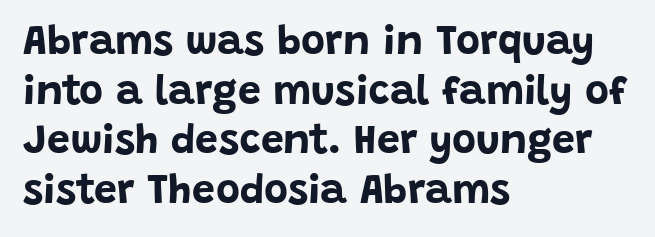
{"serif": "no", "italic": "no", "bold": "yes", "weight": "bold", "width": "normal", "stroke_contrast": "low", "x_height": "large", "monospaced": "no", "underline": "no", "align": "left", "line_spacing_ratio": 1.21, "letter_spacing": "normal", "letter_spacing_em": 0.0, "glyph_px": 41}
